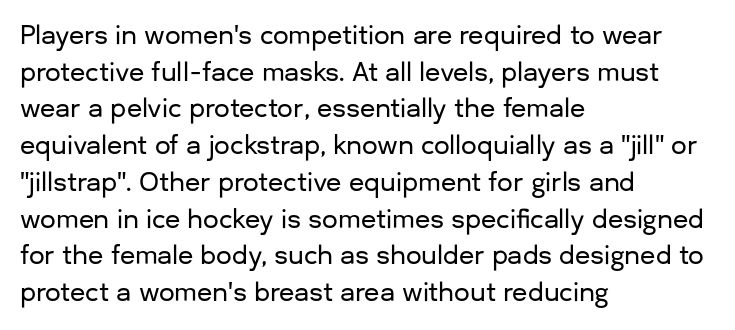
{"italic": "no", "underline": "no", "align": "left", "line_spacing": "normal", "line_spacing_ratio": 1.47, "letter_spacing": "normal", "letter_spacing_em": 0.0, "glyph_px": 25}
